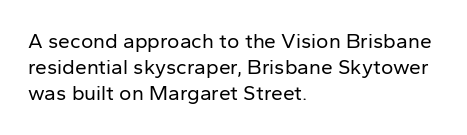
The image shows 21 px text type, upright; set left-aligned, line spacing 1.24x, normal letter spacing, not underlined.
